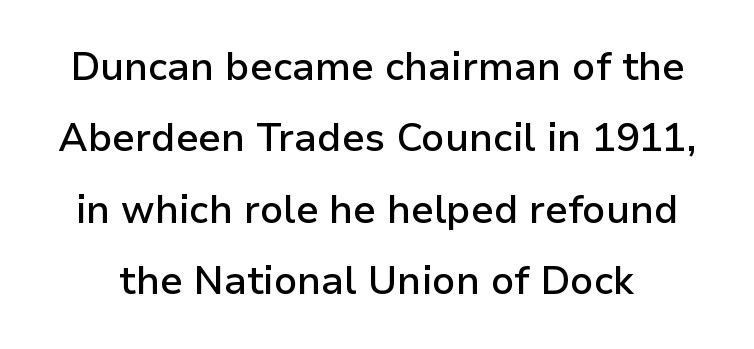
Q: Is the text bold? A: Semi-bold.
Q: Is the text italic (slanted)? A: No, it is upright.
Q: Is the typeface a serif or a sans-serif typeface? A: Sans-serif.
Q: Is the text underlined? A: No.
Q: Is the spacing between letters normal or unusually wide? A: Normal.
Q: Width (condensed, normal, or wide)? A: Normal.
Q: Stroke contrast? A: Low.
Q: x-height? A: Medium.
Q: Monospaced? A: No.
